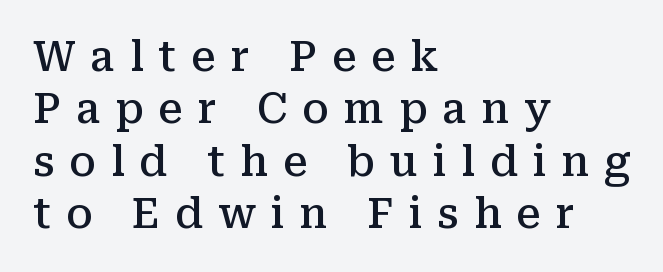
Q: Is the text bold? A: Semi-bold.
Q: Is the text italic (slanted)? A: No, it is upright.
Q: Is the typeface a serif or a sans-serif typeface? A: Serif.
Q: Is the text underlined? A: No.
Q: How is the paragraph aligned? A: Left-aligned.
Q: Is the spacing between letters normal or unusually wide? A: Unusually wide.
Q: Is the spacing between lines tight, normal or loose? A: Normal.
Q: Width (condensed, normal, or wide)? A: Normal.
Q: Stroke contrast? A: Medium.
Q: x-height? A: Medium.
Q: Monospaced? A: No.
